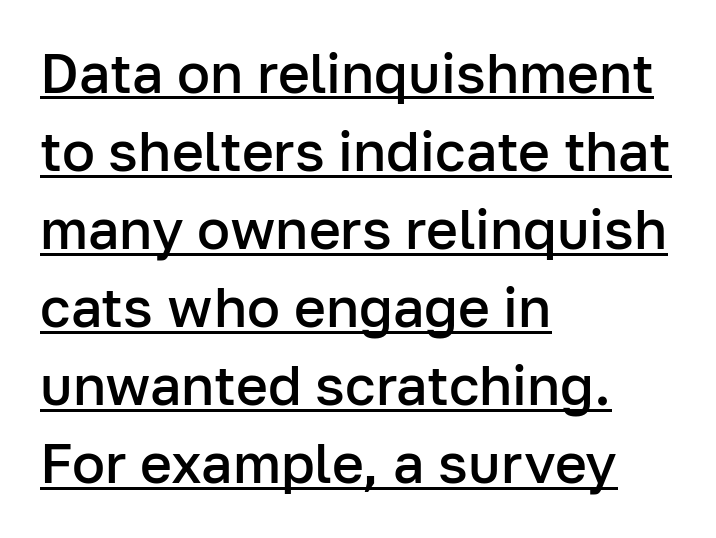
The image shows 55 px semibold sans-serif type, upright; set left-aligned, normal line spacing (1.42x), normal letter spacing, underlined; low stroke contrast and a medium x-height.
